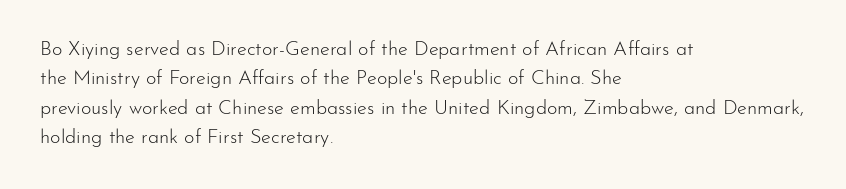
The image shows 20 px text type, upright; set left-aligned, normal line spacing (1.47x), normal letter spacing, not underlined.
